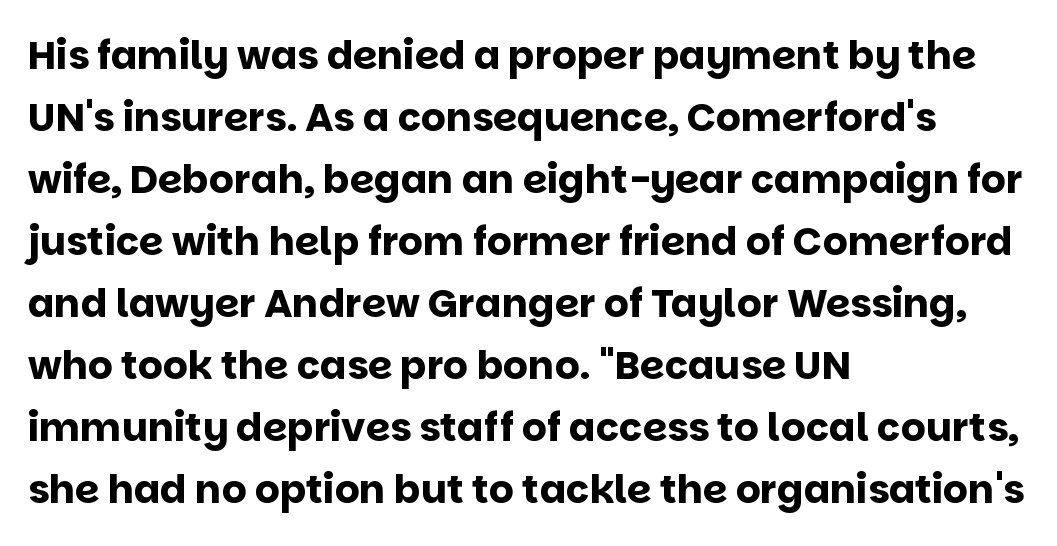
The image shows 39 px bold sans-serif type, upright; set left-aligned, normal line spacing (1.59x), normal letter spacing, not underlined; low stroke contrast and a large x-height.
